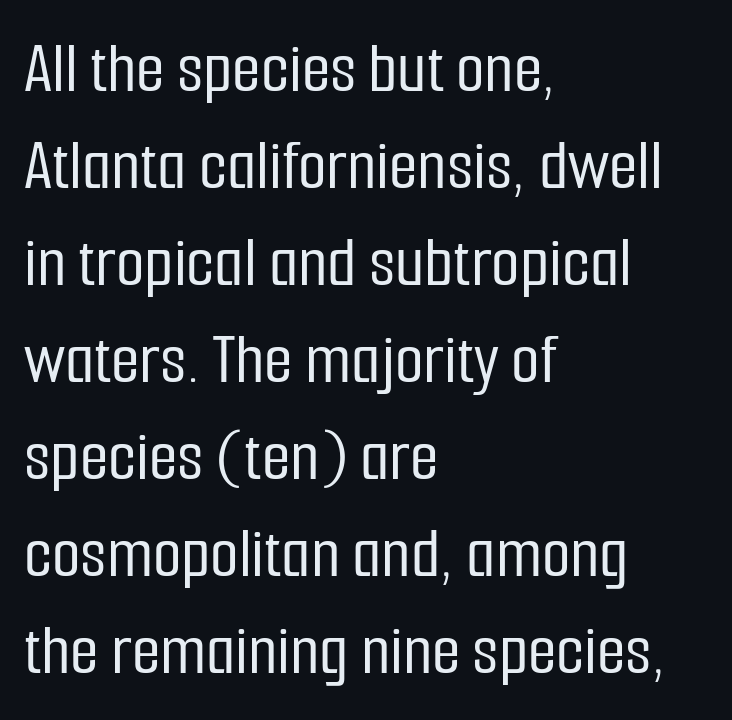
Q: Is the text italic (slanted)? A: No, it is upright.
Q: Is the typeface a serif or a sans-serif typeface? A: Sans-serif.
Q: Is the text underlined? A: No.
Q: How is the paragraph aligned? A: Left-aligned.
Q: Is the spacing between letters normal or unusually wide? A: Normal.
Q: Is the spacing between lines tight, normal or loose? A: Normal.
Q: Width (condensed, normal, or wide)? A: Condensed.
Q: Stroke contrast? A: Low.
Q: x-height? A: Medium.
Q: Monospaced? A: No.
